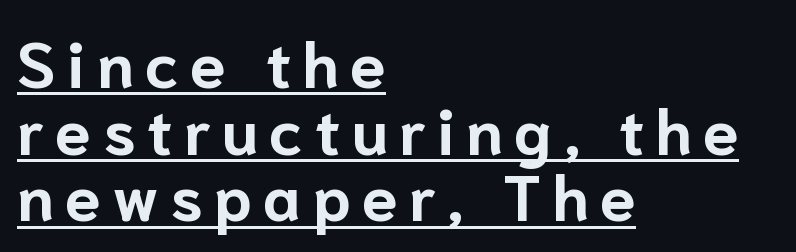
The image shows 64 px bold sans-serif type, upright; set left-aligned, tight line spacing (1.04x), underlined; low stroke contrast and a medium x-height.
